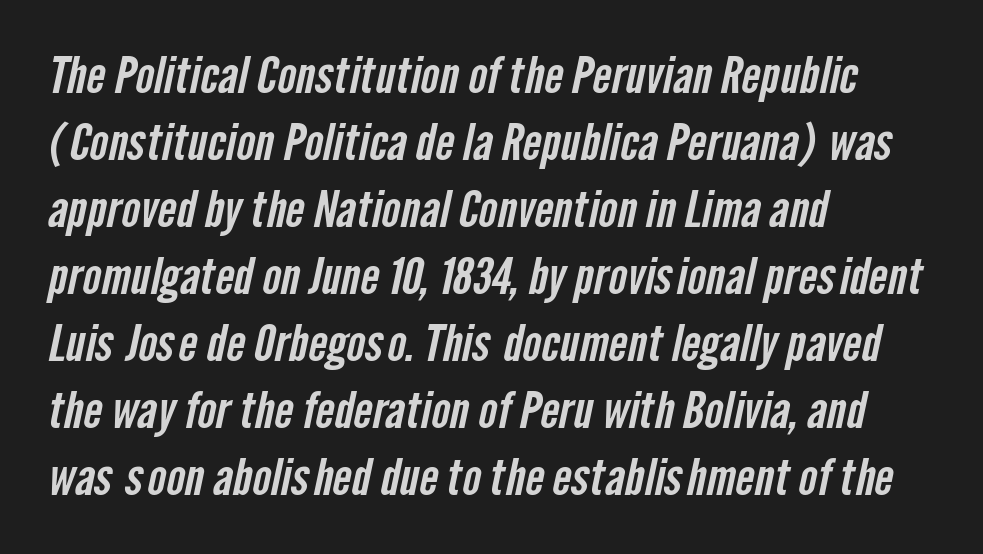
Q: Is the typeface a serif or a sans-serif typeface? A: Sans-serif.
Q: Is the text underlined? A: No.
Q: How is the paragraph aligned? A: Left-aligned.
Q: Is the spacing between letters normal or unusually wide? A: Normal.
Q: Is the spacing between lines tight, normal or loose? A: Normal.
Q: Width (condensed, normal, or wide)? A: Condensed.
Q: Stroke contrast? A: Low.
Q: x-height? A: Medium.
Q: Monospaced? A: No.
